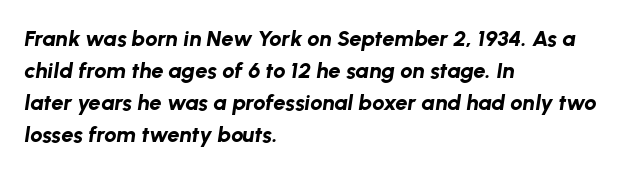
{"italic": "yes", "lean": "right", "slant_degrees": 8, "bold": "yes", "underline": "no", "align": "left", "line_spacing": "normal", "line_spacing_ratio": 1.45, "letter_spacing": "normal", "letter_spacing_em": 0.0, "glyph_px": 22}
